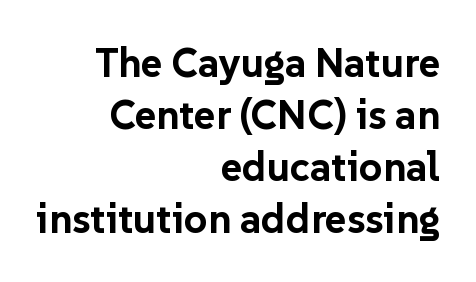
{"serif": "no", "italic": "no", "bold": "yes", "weight": "bold", "width": "normal", "stroke_contrast": "low", "x_height": "medium", "monospaced": "no", "underline": "no", "align": "right", "line_spacing": "normal", "line_spacing_ratio": 1.27, "letter_spacing": "normal", "letter_spacing_em": 0.0, "glyph_px": 41}
